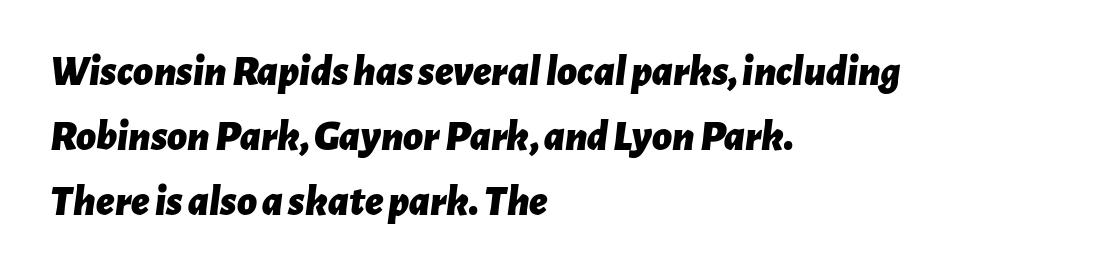
Do the characters align in a grid? No, the font is proportional. Is the type bold? Yes — the strokes are clearly thick and heavy. This is oblique type, the kind used for emphasis or titles. Horizontally, the lines are justified to the leading edge only. How would I describe the line gaps? Plain and ordinary. The passage shown has conventional tracking throughout.
